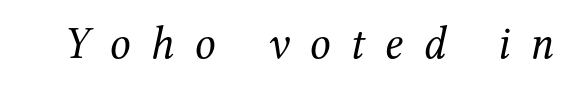
The image shows 46 px regular-weight serif type, italic (leaning right); set unusually wide letter spacing (+0.44 em), not underlined; medium stroke contrast and a medium x-height.
